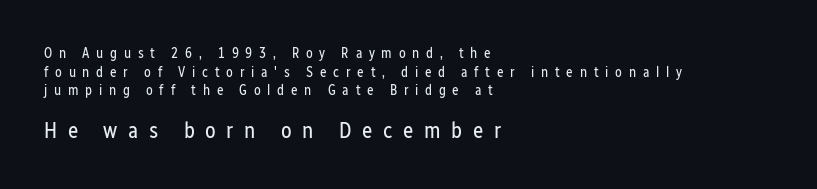
The image shows 22 px text type, upright; set left-aligned, normal line spacing (1.33x), unusually wide letter spacing (+0.48 em), not underlined; the second (bottom) block is 1.57x larger.
